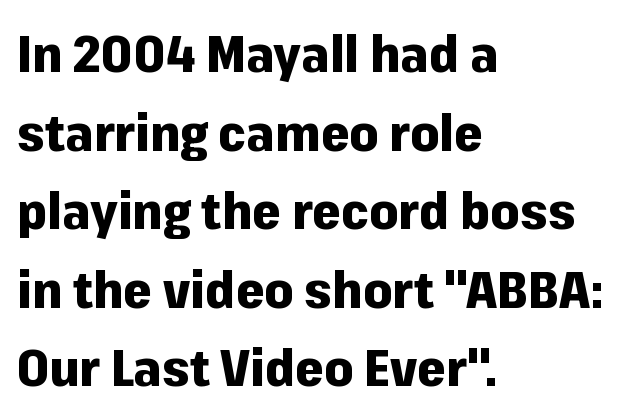
Q: Is the text bold? A: Yes.
Q: Is the text italic (slanted)? A: No, it is upright.
Q: Is the typeface a serif or a sans-serif typeface? A: Sans-serif.
Q: Is the text underlined? A: No.
Q: How is the paragraph aligned? A: Left-aligned.
Q: Is the spacing between letters normal or unusually wide? A: Normal.
Q: Is the spacing between lines tight, normal or loose? A: Normal.
Q: Width (condensed, normal, or wide)? A: Normal.
Q: Stroke contrast? A: Low.
Q: x-height? A: Medium.
Q: Monospaced? A: No.
